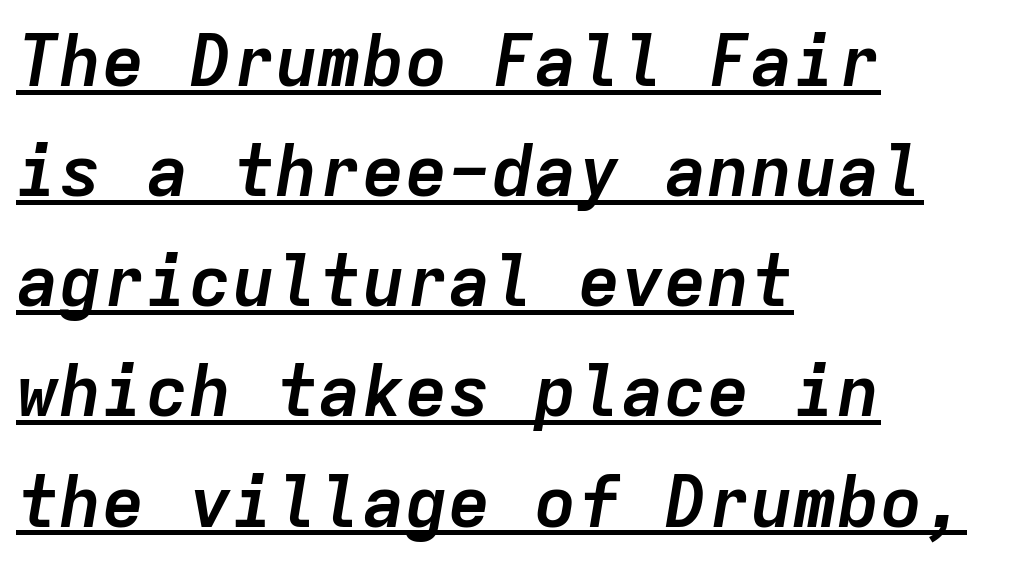
Q: Is the text bold? A: Yes.
Q: Is the text italic (slanted)? A: Yes, it leans right by about 9 degrees.
Q: Is the text underlined? A: Yes.
Q: How is the paragraph aligned? A: Left-aligned.
Q: Is the spacing between letters normal or unusually wide? A: Normal.
Q: Is the spacing between lines tight, normal or loose? A: Normal.
Q: Width (condensed, normal, or wide)? A: Normal.
Q: Stroke contrast? A: Low.
Q: x-height? A: Medium.
Q: Monospaced? A: Yes.
